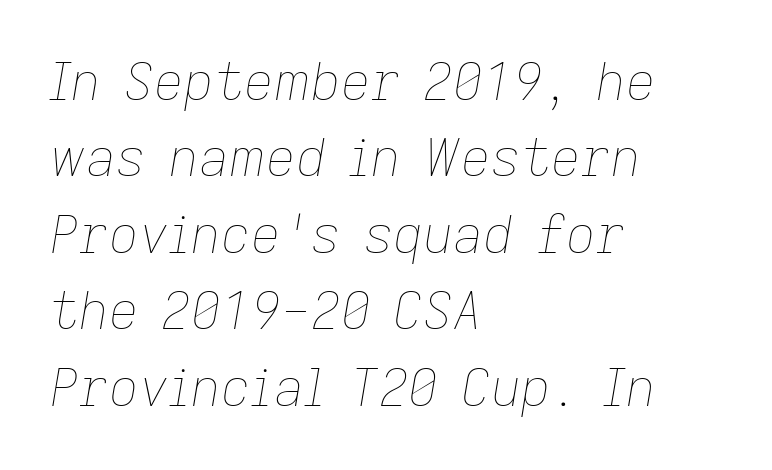
The image shows 52 px thin type, italic (leaning right); set left-aligned, normal line spacing (1.47x), normal letter spacing, not underlined; low stroke contrast and a medium x-height.
